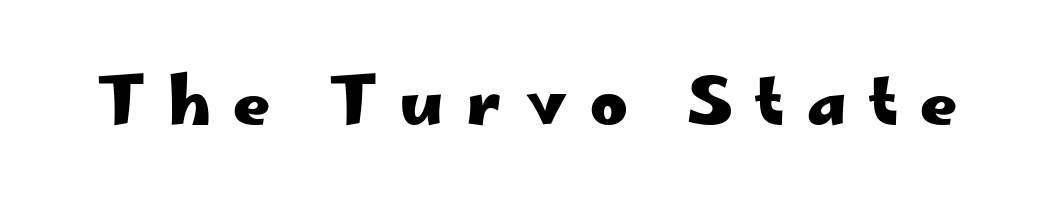
On the weight axis this lands at bold, roughly 700. Typographically, this falls in the sans-serif category. Quick note: underline off. The face used here is proportionally spaced, like ordinary book or web type.
